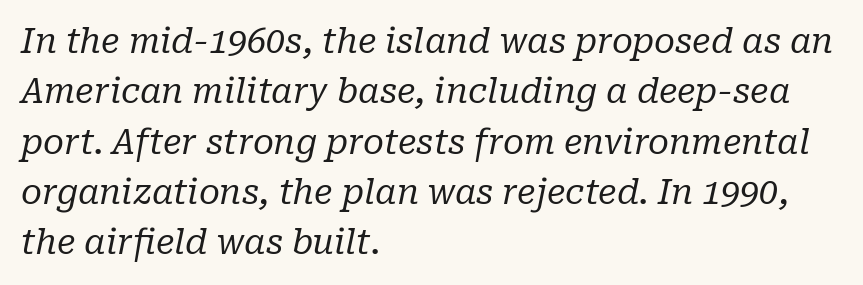
Q: Is the text bold? A: No.
Q: Is the text italic (slanted)? A: Yes, it leans right by about 10 degrees.
Q: Is the typeface a serif or a sans-serif typeface? A: Serif.
Q: Is the text underlined? A: No.
Q: How is the paragraph aligned? A: Left-aligned.
Q: Is the spacing between letters normal or unusually wide? A: Normal.
Q: Is the spacing between lines tight, normal or loose? A: Normal.
Q: Width (condensed, normal, or wide)? A: Normal.
Q: Stroke contrast? A: Low.
Q: x-height? A: Medium.
Q: Monospaced? A: No.
